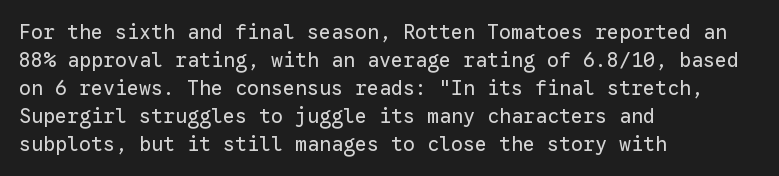
A roman cut, with each character standing at attention. Compared with a centered layout, this one pins lines to the left instead. Evenly set lines give the paragraph a standard silhouette. Heft: none added — not bold. The baseline area is clear.
